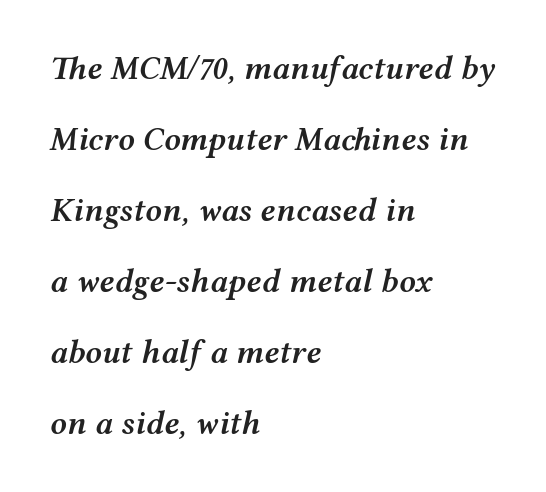
There's an unmistakable incline to the writing here. Look at the stroke-to-counter ratio: somewhat heavy, a semibold. Is this a fixed-width face? No — the glyphs have proportional, varying widths. The specimen omits any rule beneath the text block's lines.
